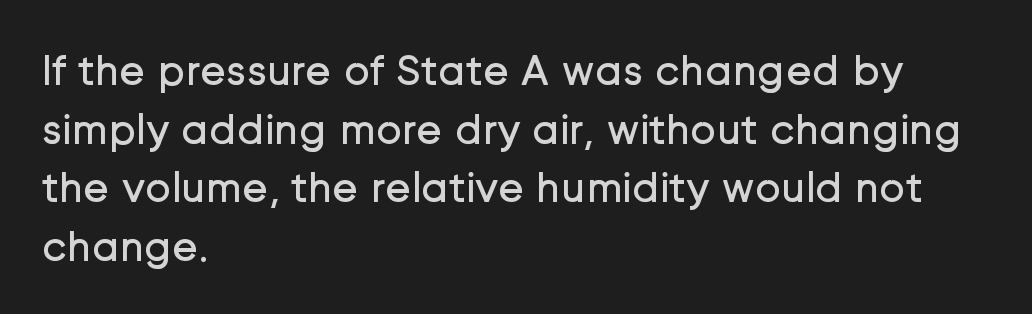
The image shows 44 px regular-weight sans-serif type, upright; set left-aligned, normal line spacing (1.33x), normal letter spacing, not underlined; low stroke contrast and a medium x-height.
